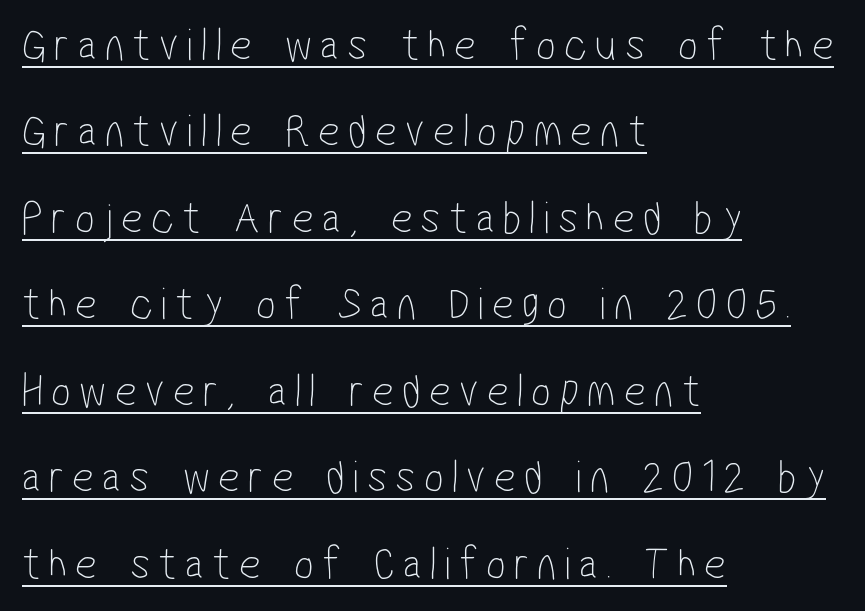
The image shows 47 px thin, condensed sans-serif type; set left-aligned, line spacing 1.84x, underlined; low stroke contrast and a medium x-height.
